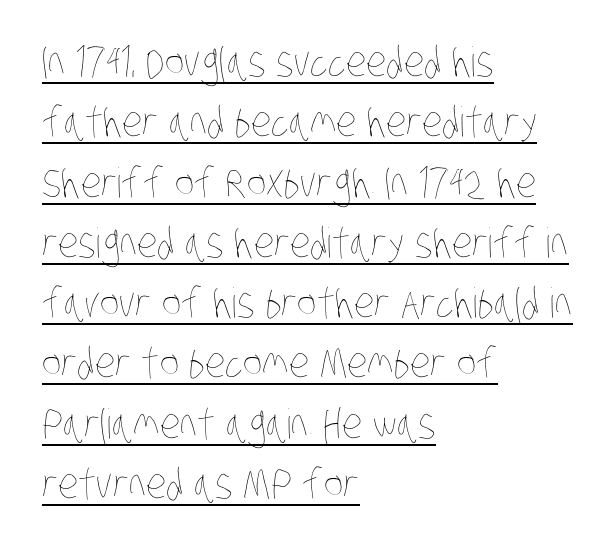
{"bold": "no", "weight": "thin", "width": "condensed", "stroke_contrast": "low", "x_height": "large", "monospaced": "no", "underline": "yes", "align": "left", "line_spacing": "normal", "line_spacing_ratio": 1.47, "letter_spacing": "normal", "letter_spacing_em": 0.0, "glyph_px": 41}
